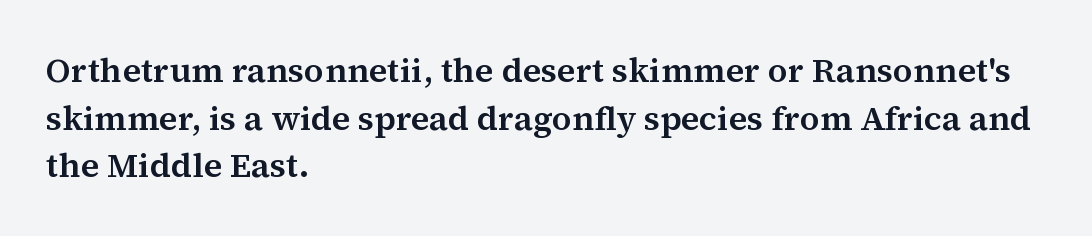
There is no visible air inserted between adjacent glyphs. One glance says typical: line gaps are just what's usual. Layout note: lines flush left. Do the characters align in a grid? No, the font is proportional.
